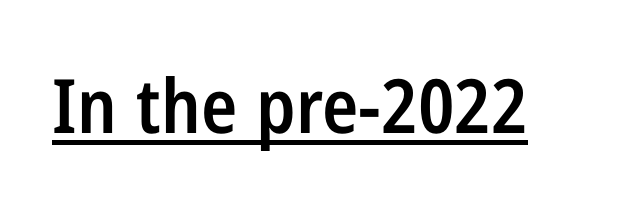
The designer went with a sans here, leaving each stem footless. What decoration does the sample have? An underline. The letters advance in unequal steps, a hallmark of proportional type. Its strokes are somewhat broadened, the hallmark of semibold type.
